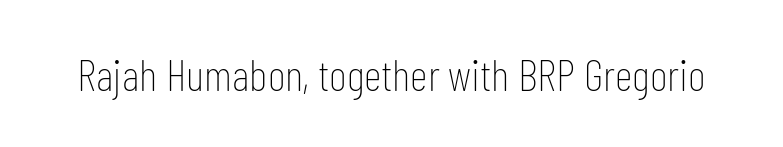
Q: Is the text bold? A: No.
Q: Is the text italic (slanted)? A: No, it is upright.
Q: Is the typeface a serif or a sans-serif typeface? A: Sans-serif.
Q: Is the text underlined? A: No.
Q: Is the spacing between letters normal or unusually wide? A: Normal.
Q: Width (condensed, normal, or wide)? A: Condensed.
Q: Stroke contrast? A: Low.
Q: x-height? A: Medium.
Q: Monospaced? A: No.
